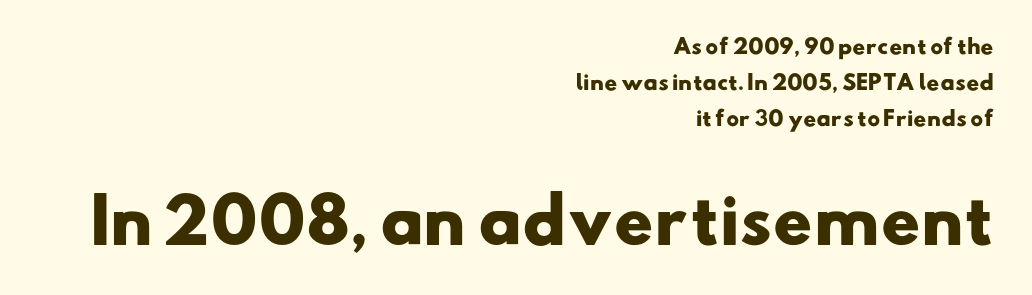
{"serif": "no", "bold": "yes", "weight": "heavy", "width": "wide", "stroke_contrast": "low", "x_height": "small", "monospaced": "no", "underline": "no", "align": "right", "line_spacing_ratio": 1.8, "letter_spacing": "normal", "letter_spacing_em": 0.0, "larger_block": "second", "size_ratio": 3.05, "glyph_px": 61}
